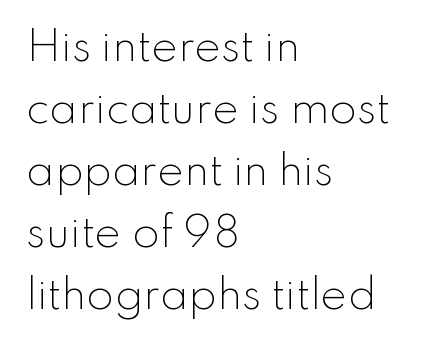
{"serif": "no", "italic": "no", "bold": "no", "weight": "light", "width": "normal", "stroke_contrast": "low", "x_height": "small", "monospaced": "no", "underline": "no", "align": "left", "line_spacing": "normal", "line_spacing_ratio": 1.55, "letter_spacing": "normal", "letter_spacing_em": 0.0, "glyph_px": 40}
